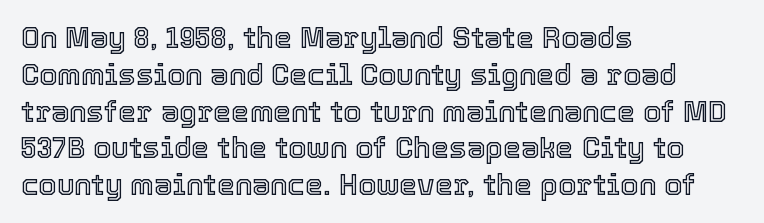
{"italic": "no", "width": "normal", "x_height": "medium", "monospaced": "no", "underline": "no", "align": "left", "line_spacing": "normal", "line_spacing_ratio": 1.27, "letter_spacing": "normal", "letter_spacing_em": 0.0, "glyph_px": 29}
